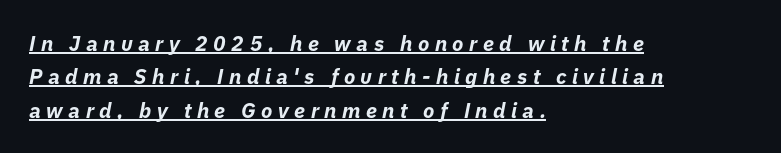
{"italic": "yes", "lean": "right", "slant_degrees": 11, "bold": "yes", "underline": "yes", "align": "left", "line_spacing": "normal", "line_spacing_ratio": 1.59, "letter_spacing": "wide", "letter_spacing_em": 0.26, "glyph_px": 21}
